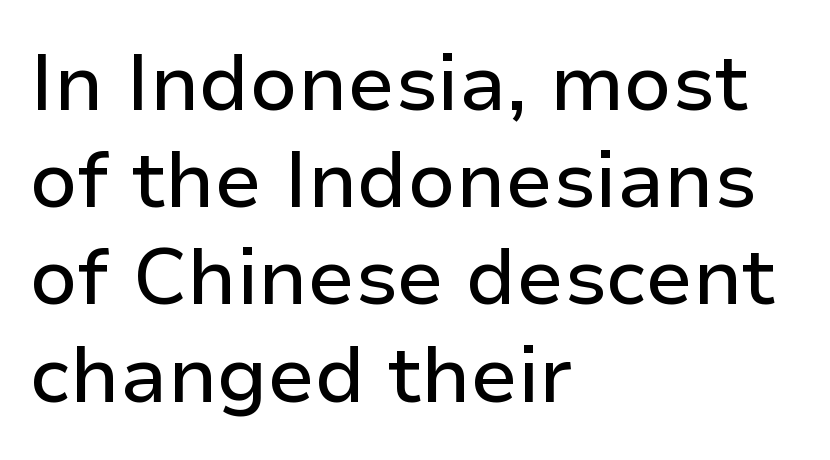
Q: Is the text italic (slanted)? A: No, it is upright.
Q: Is the typeface a serif or a sans-serif typeface? A: Sans-serif.
Q: Is the text underlined? A: No.
Q: How is the paragraph aligned? A: Left-aligned.
Q: Is the spacing between letters normal or unusually wide? A: Normal.
Q: Width (condensed, normal, or wide)? A: Normal.
Q: Stroke contrast? A: Low.
Q: x-height? A: Medium.
Q: Monospaced? A: No.
